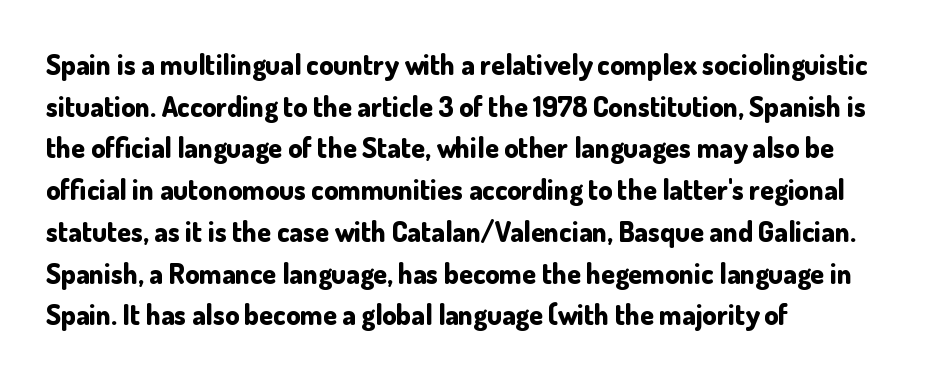
{"serif": "no", "italic": "no", "bold": "yes", "weight": "bold", "width": "normal", "stroke_contrast": "low", "x_height": "small", "monospaced": "no", "underline": "no", "align": "left", "line_spacing": "normal", "line_spacing_ratio": 1.49, "letter_spacing": "normal", "letter_spacing_em": 0.0, "glyph_px": 28}
